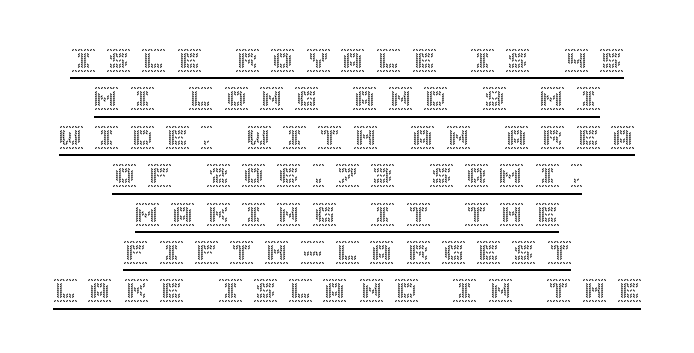
{"italic": "no", "underline": "yes", "align": "center", "line_spacing": "normal", "line_spacing_ratio": 1.6, "letter_spacing": "wide", "letter_spacing_em": 0.47, "glyph_px": 24}
